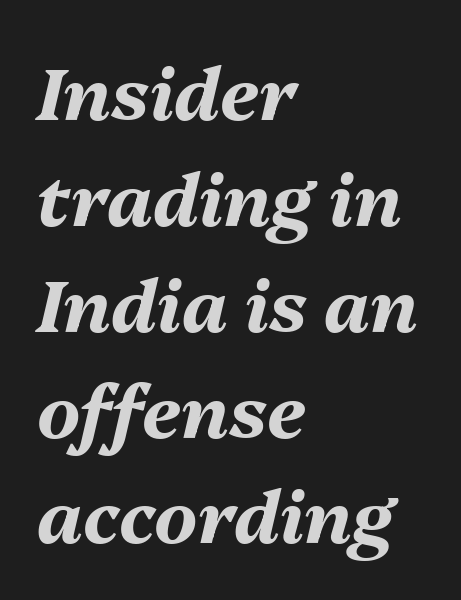
Words float on clear page, feet unadorned. The compositor pushed each line to the left boundary. A typesetter would mark this as italic. The sample has been set heavy, in full bold.
